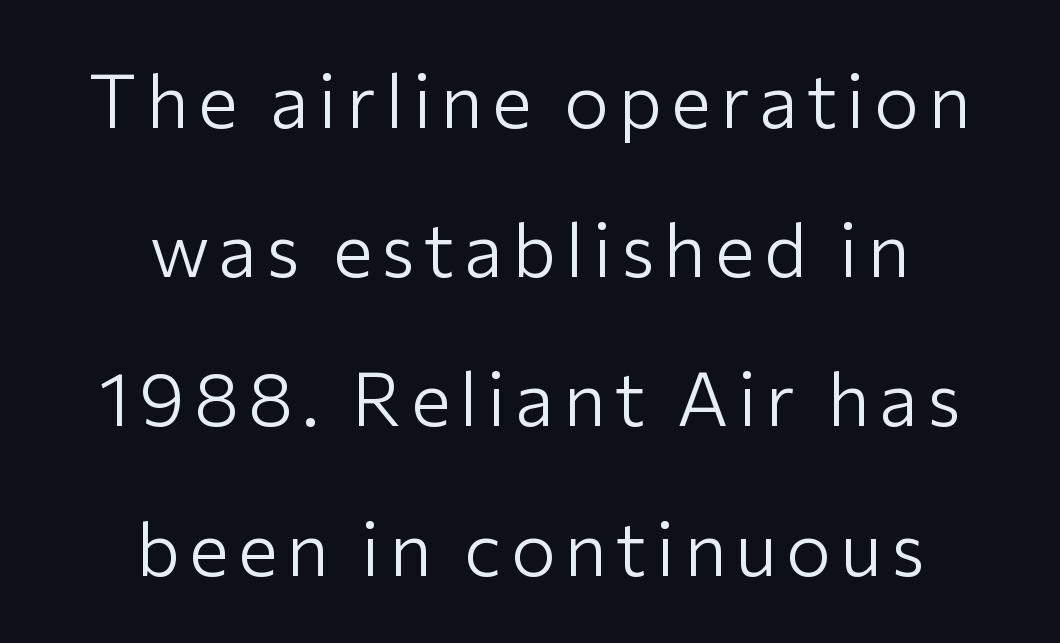
The image shows 75 px light sans-serif type, upright; set centered, loose line spacing (1.99x), not underlined; low stroke contrast and a medium x-height.
